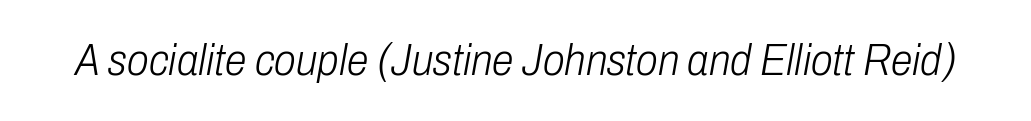
Q: Is the text bold? A: No.
Q: Is the text italic (slanted)? A: Yes, it leans right by about 10 degrees.
Q: Is the text underlined? A: No.
Q: Is the spacing between letters normal or unusually wide? A: Normal.
Q: Width (condensed, normal, or wide)? A: Condensed.
Q: Stroke contrast? A: Low.
Q: x-height? A: Medium.
Q: Monospaced? A: No.
